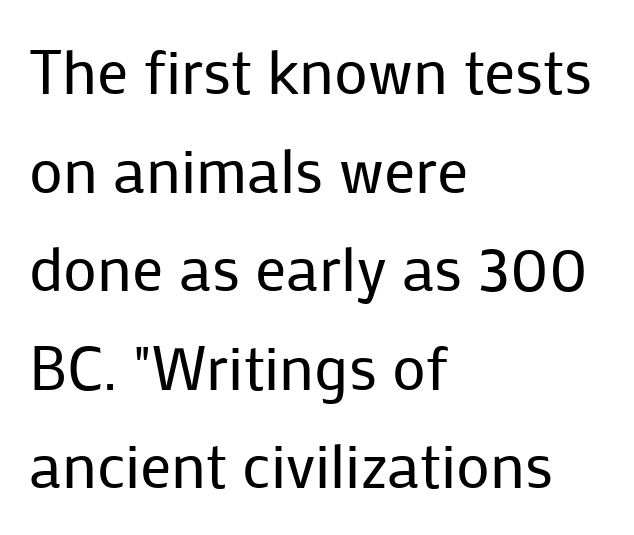
Q: Is the text bold? A: No.
Q: Is the text italic (slanted)? A: No, it is upright.
Q: Is the typeface a serif or a sans-serif typeface? A: Sans-serif.
Q: Is the text underlined? A: No.
Q: How is the paragraph aligned? A: Left-aligned.
Q: Is the spacing between letters normal or unusually wide? A: Normal.
Q: Is the spacing between lines tight, normal or loose? A: Normal.
Q: Width (condensed, normal, or wide)? A: Normal.
Q: Stroke contrast? A: Low.
Q: x-height? A: Medium.
Q: Monospaced? A: No.
